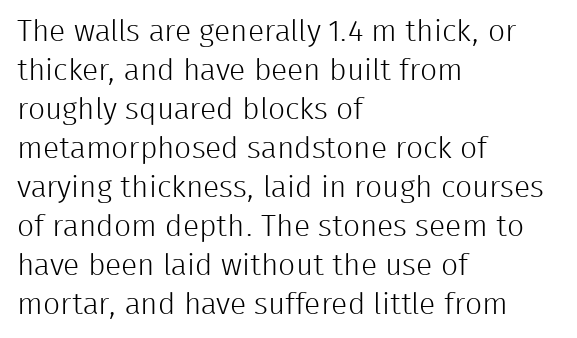
{"serif": "no", "italic": "no", "bold": "no", "weight": "light", "width": "normal", "stroke_contrast": "low", "x_height": "medium", "monospaced": "no", "underline": "no", "align": "left", "line_spacing": "normal", "line_spacing_ratio": 1.3, "letter_spacing": "normal", "letter_spacing_em": 0.0, "glyph_px": 30}
